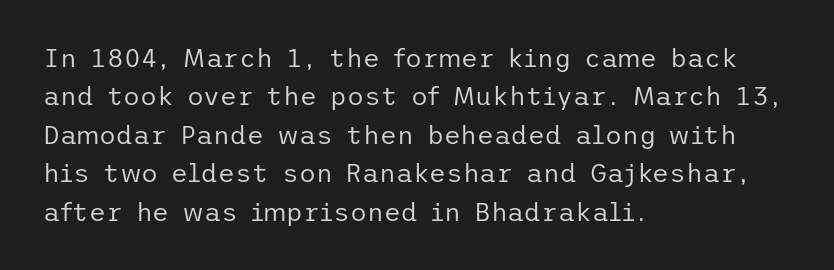
Q: Is the text bold? A: No.
Q: Is the text italic (slanted)? A: No, it is upright.
Q: Is the text underlined? A: No.
Q: How is the paragraph aligned? A: Left-aligned.
Q: Is the spacing between letters normal or unusually wide? A: Normal.
Q: Is the spacing between lines tight, normal or loose? A: Normal.
